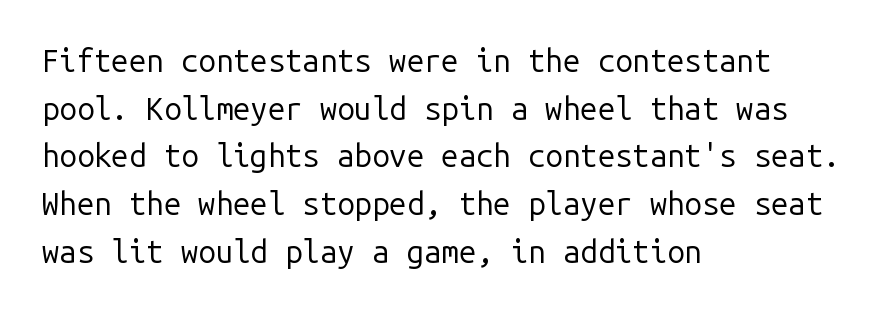
Q: Is the text bold? A: No.
Q: Is the text italic (slanted)? A: No, it is upright.
Q: Is the typeface a serif or a sans-serif typeface? A: Sans-serif.
Q: Is the text underlined? A: No.
Q: How is the paragraph aligned? A: Left-aligned.
Q: Is the spacing between letters normal or unusually wide? A: Normal.
Q: Is the spacing between lines tight, normal or loose? A: Normal.
Q: Width (condensed, normal, or wide)? A: Normal.
Q: Stroke contrast? A: Low.
Q: x-height? A: Medium.
Q: Monospaced? A: Yes.
